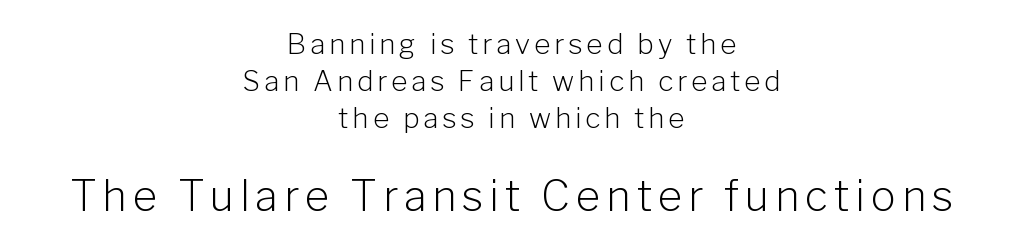
Q: Is the text bold? A: No.
Q: Is the text italic (slanted)? A: No, it is upright.
Q: Is the typeface a serif or a sans-serif typeface? A: Sans-serif.
Q: Is the text underlined? A: No.
Q: How is the paragraph aligned? A: Centered.
Q: Is the spacing between lines tight, normal or loose? A: Normal.
Q: Which block of text is set in a larger size, the first (top) or the second (bottom)? A: The second (bottom) one.
Q: Width (condensed, normal, or wide)? A: Normal.
Q: Stroke contrast? A: Low.
Q: x-height? A: Medium.
Q: Monospaced? A: No.
